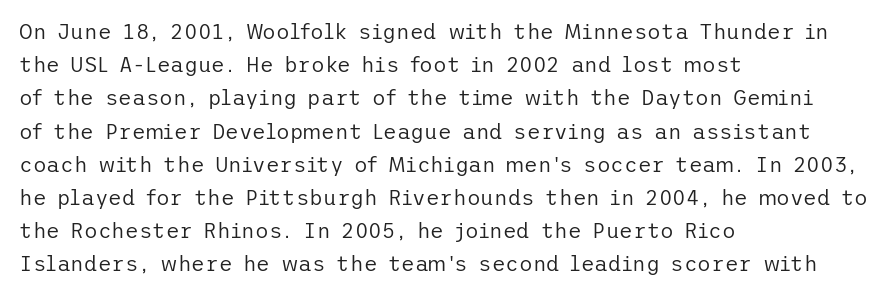
The face looks like a standard text weight, possibly lighter. Short and long lines alike share a common starting point at left. Vertically, the passage feels balanced, rows spaced as you'd expect. A bare baseline throughout the passage. Here the glyphs are tracked normally, forming tight word shapes.
